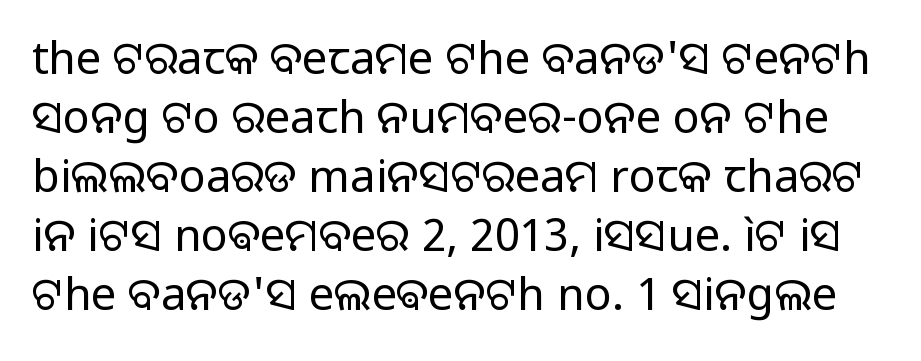
Designer's note — italics off, roman on. There is no visible air inserted between adjacent glyphs. A bare baseline throughout the passage. Quick note: interline space is typical.
